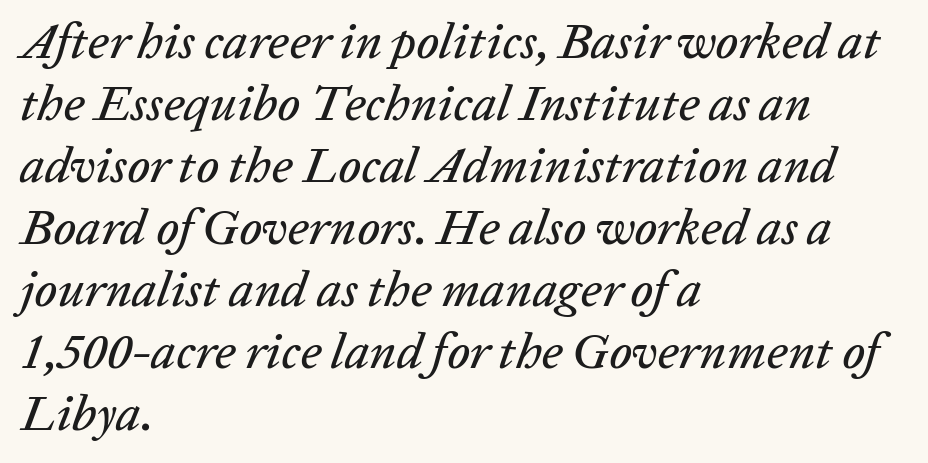
{"italic": "yes", "lean": "right", "slant_degrees": 20, "width": "normal", "stroke_contrast": "low", "x_height": "medium", "monospaced": "no", "underline": "no", "align": "left", "line_spacing_ratio": 1.24, "letter_spacing": "normal", "letter_spacing_em": 0.0, "glyph_px": 50}
